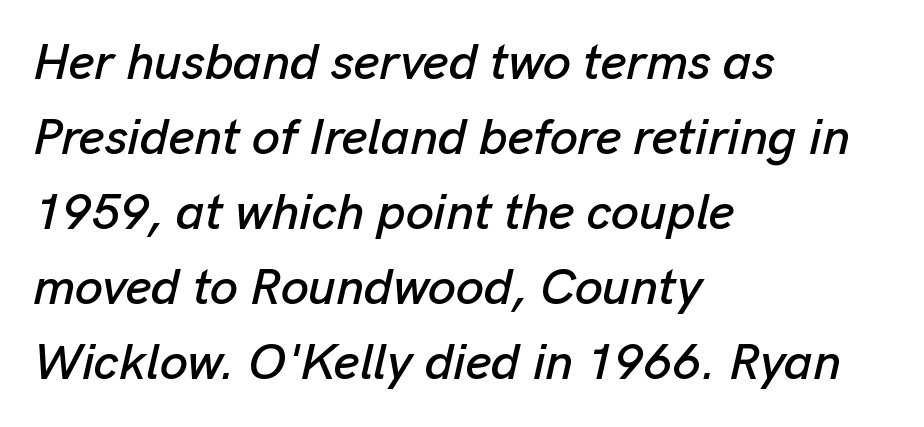
Regular leading. A classic flush-left, rag-right setting is used for this passage. Unmarked baselines from the first word to the last. This sample has the flowing, uneven cadence of proportional lettering.
